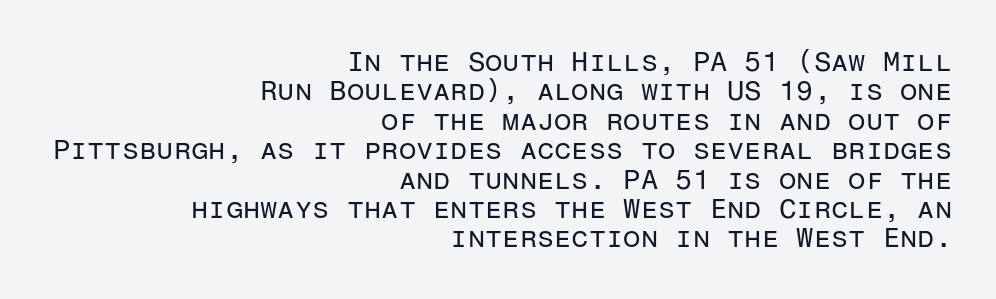
{"serif": "no", "italic": "no", "bold": "no", "weight": "regular", "width": "normal", "stroke_contrast": "low", "x_height": "medium", "monospaced": "yes", "underline": "no", "align": "right", "line_spacing": "tight", "line_spacing_ratio": 1.05, "letter_spacing": "normal", "letter_spacing_em": 0.0, "glyph_px": 28}
